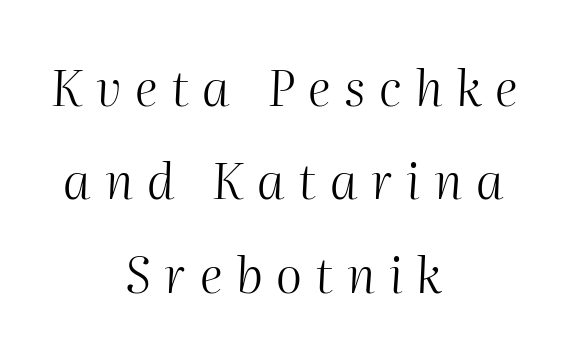
These lines have a slow, spaced-out rhythm from letter to letter. Varying glyph widths throughout — classic text-font behaviour. The weight tops out at a normal text grade. Style check: oblique.
